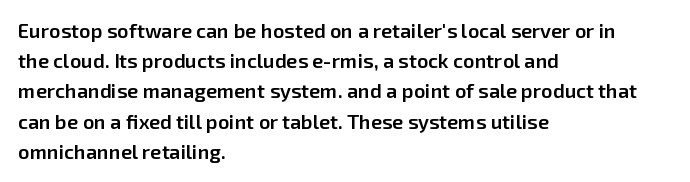
Plain, unruled lines of type. Tracking here is standard; glyphs follow each other at the usual distance. Is the type bold? Partly — it's a semibold, heavier than regular but not fully bold. This sample uses an upright cut, with every glyph sitting square on the baseline. The line-height multiplier appears to be the usual default.
